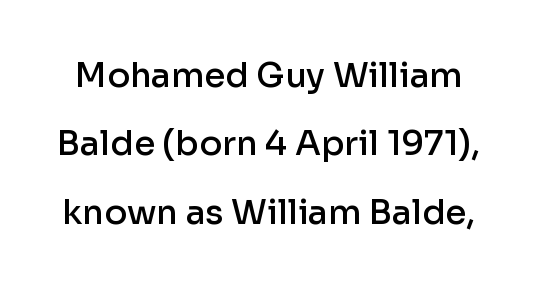
This sample has the flowing, uneven cadence of proportional lettering. The space between consecutive lines is lavish. As a designer I'd log this as weight 600, semibold. Anything drawn beneath the words? Only blank space.
